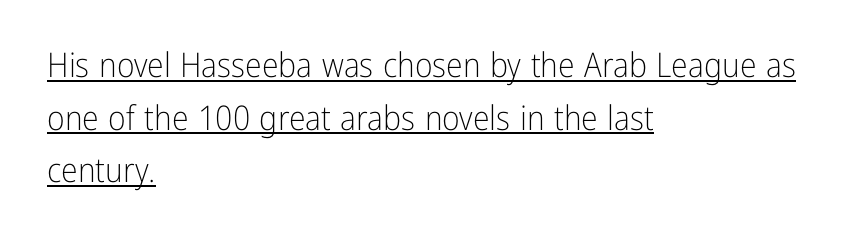
The image shows 34 px light, condensed sans-serif type, upright; set left-aligned, normal line spacing (1.55x), normal letter spacing, underlined; low stroke contrast and a medium x-height.
